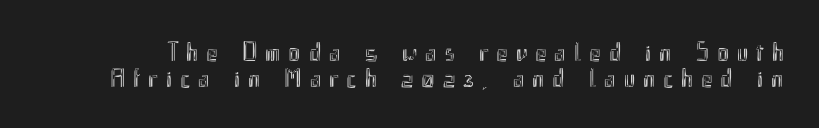
Tightly led — the rows are bunched. The strip under each line holds only bare page. These lines have a slow, spaced-out rhythm from letter to letter. Quick note: not italic, upright.
